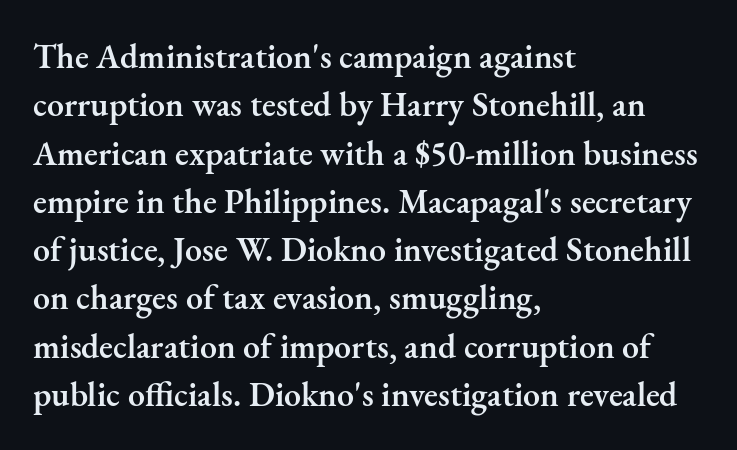
{"serif": "yes", "italic": "no", "bold": "semi", "weight": "semibold", "width": "normal", "stroke_contrast": "medium", "x_height": "small", "monospaced": "no", "underline": "no", "align": "left", "line_spacing": "normal", "line_spacing_ratio": 1.42, "letter_spacing": "normal", "letter_spacing_em": 0.0, "glyph_px": 34}
